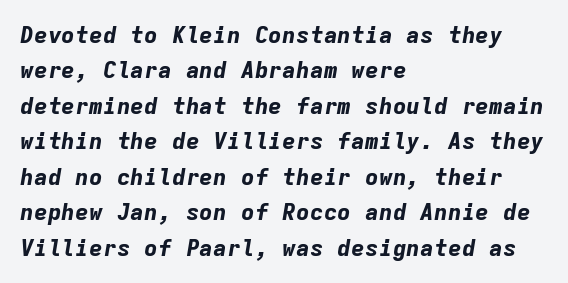
{"italic": "yes", "lean": "right", "slant_degrees": 9, "bold": "yes", "underline": "no", "align": "left", "line_spacing": "normal", "line_spacing_ratio": 1.54, "letter_spacing": "normal", "letter_spacing_em": 0.0, "glyph_px": 23}
